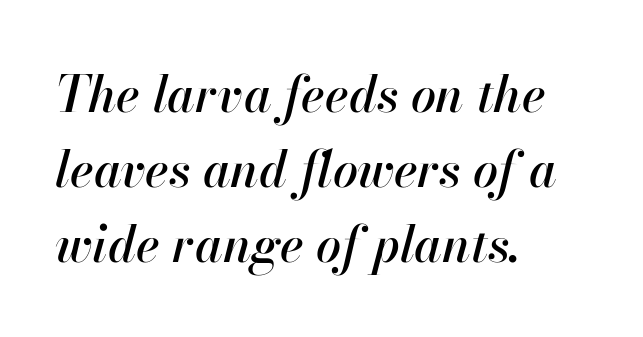
{"italic": "yes", "lean": "right", "slant_degrees": 13, "width": "normal", "stroke_contrast": "high", "x_height": "small", "monospaced": "no", "underline": "no", "align": "left", "line_spacing": "normal", "line_spacing_ratio": 1.5, "letter_spacing": "normal", "letter_spacing_em": 0.0, "glyph_px": 50}
